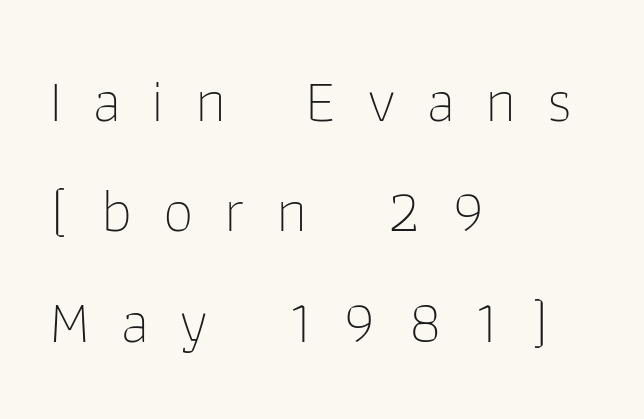
{"serif": "no", "italic": "no", "bold": "no", "weight": "thin", "width": "normal", "stroke_contrast": "low", "x_height": "medium", "monospaced": "no", "underline": "no", "align": "left", "line_spacing_ratio": 1.78, "letter_spacing": "wide", "letter_spacing_em": 0.49, "glyph_px": 62}
